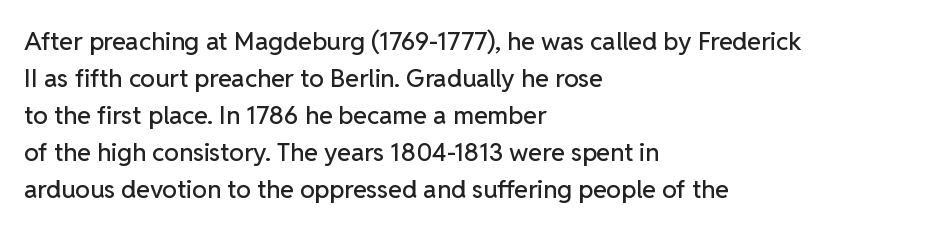
The image shows 25 px text type, upright; set left-aligned, normal line spacing (1.48x), normal letter spacing, not underlined.
